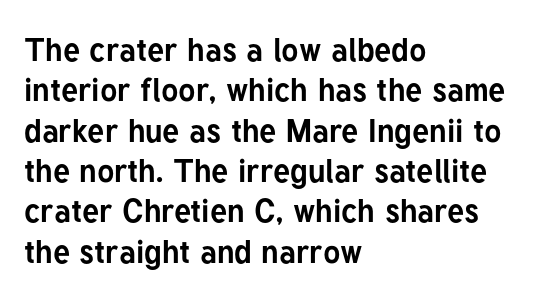
Q: Is the text bold? A: Yes.
Q: Is the text italic (slanted)? A: No, it is upright.
Q: Is the typeface a serif or a sans-serif typeface? A: Sans-serif.
Q: Is the text underlined? A: No.
Q: How is the paragraph aligned? A: Left-aligned.
Q: Is the spacing between letters normal or unusually wide? A: Normal.
Q: Is the spacing between lines tight, normal or loose? A: Normal.
Q: Width (condensed, normal, or wide)? A: Normal.
Q: Stroke contrast? A: Low.
Q: x-height? A: Medium.
Q: Monospaced? A: No.
